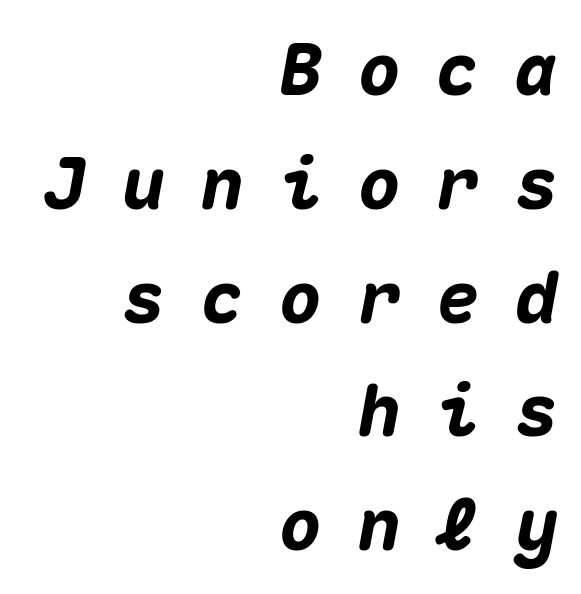
Emphasis by weight is at full strength: bold. You could count columns in this text — the font is strictly monospaced. Check under the words: just untouched page. Visually the block forms a straight wall on the right and a jagged coastline on the left. The rows are spaced the way most documents space them. Italic? Definitely — the glyphs are oblique.
